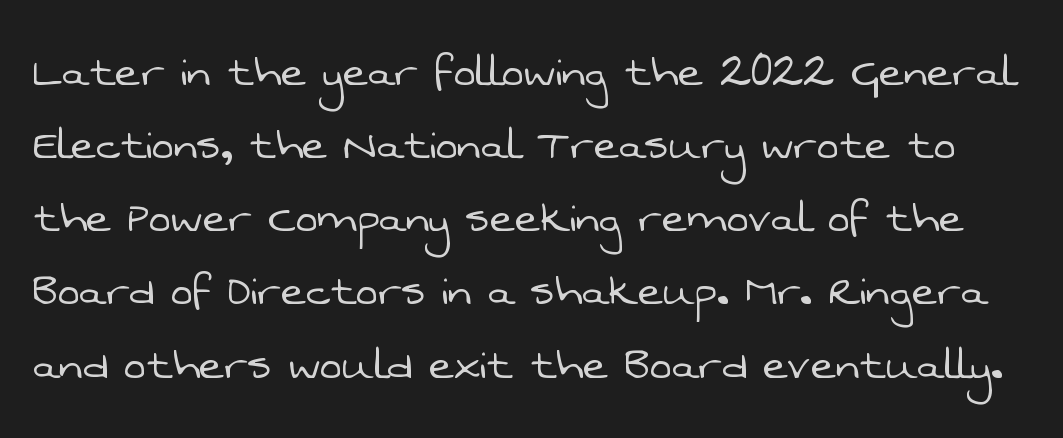
{"serif": "no", "bold": "no", "weight": "light", "width": "normal", "stroke_contrast": "low", "x_height": "medium", "monospaced": "no", "underline": "no", "line_spacing": "normal", "line_spacing_ratio": 1.38, "letter_spacing": "normal", "letter_spacing_em": 0.0, "glyph_px": 53}
